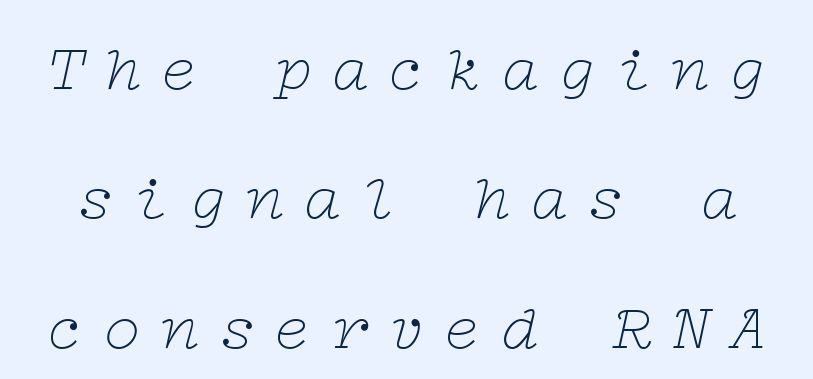
The image shows 66 px thin, wide serif type, italic (leaning right); set loose line spacing (1.96x), unusually wide letter spacing (+0.26 em), not underlined; low stroke contrast and a medium x-height.
